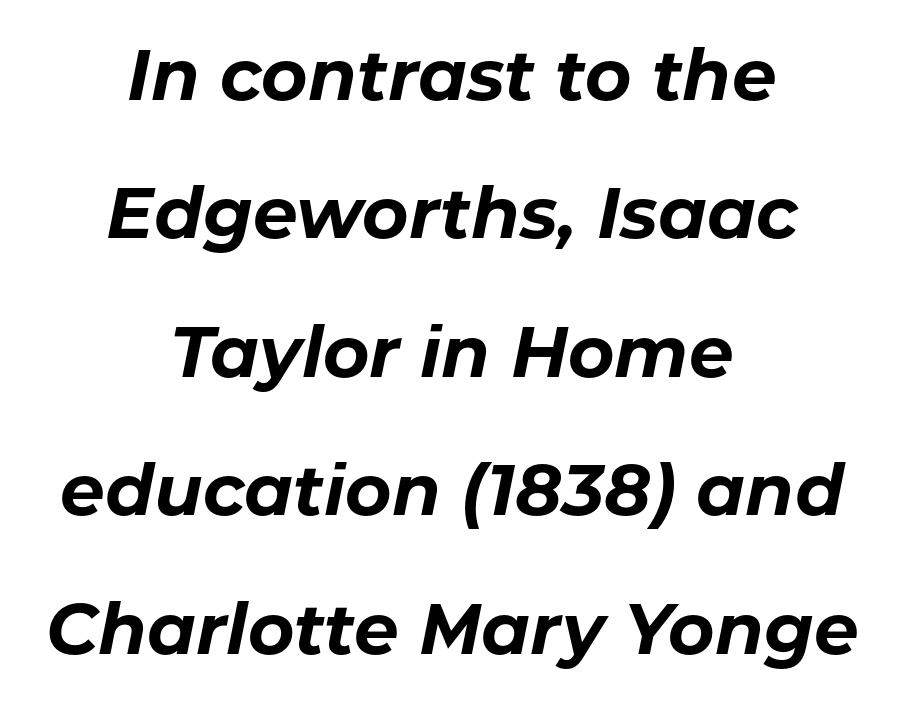
Descenders hang freely into open space. The face used here has a pronounced slope to its letters. Vertical spacing — loose. Heavy-handed strokes throughout: this text is bold. The face used here is proportionally spaced, like ordinary book or web type.
